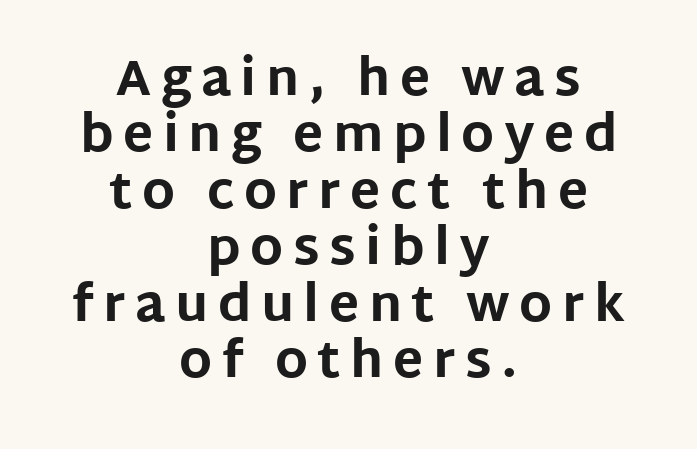
Q: Is the text bold? A: Yes.
Q: Is the text italic (slanted)? A: No, it is upright.
Q: Is the typeface a serif or a sans-serif typeface? A: Sans-serif.
Q: Is the text underlined? A: No.
Q: How is the paragraph aligned? A: Centered.
Q: Is the spacing between lines tight, normal or loose? A: Tight.
Q: Width (condensed, normal, or wide)? A: Normal.
Q: Stroke contrast? A: Low.
Q: x-height? A: Large.
Q: Monospaced? A: No.
